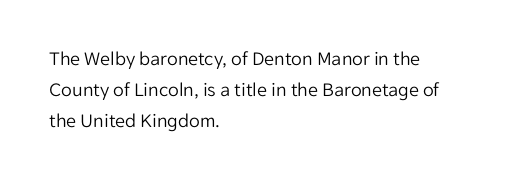
The image shows 20 px text type, upright; set left-aligned, normal line spacing (1.54x), normal letter spacing, not underlined.
